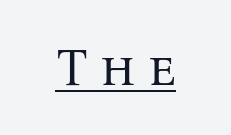
Q: Is the text bold? A: No.
Q: Is the text italic (slanted)? A: No, it is upright.
Q: Is the typeface a serif or a sans-serif typeface? A: Serif.
Q: Is the text underlined? A: Yes.
Q: Is the spacing between letters normal or unusually wide? A: Unusually wide.
Q: Width (condensed, normal, or wide)? A: Normal.
Q: Stroke contrast? A: Medium.
Q: x-height? A: Medium.
Q: Monospaced? A: No.
